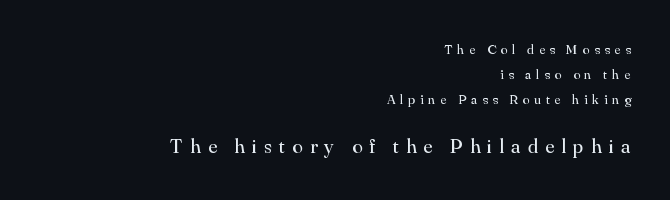
{"italic": "no", "bold": "no", "underline": "no", "align": "right", "line_spacing_ratio": 1.8, "letter_spacing": "wide", "letter_spacing_em": 0.34, "larger_block": "second", "size_ratio": 1.5, "glyph_px": 21}
